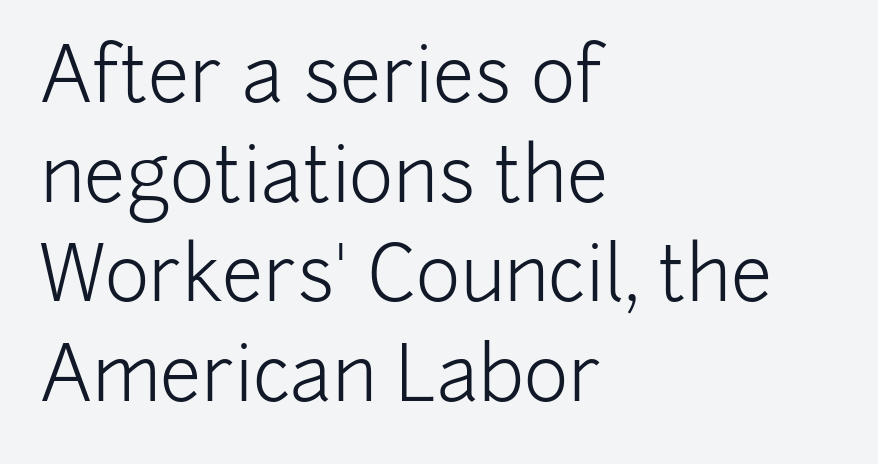
Vertically, the passage feels balanced, rows spaced as you'd expect. The passage is arranged the way most books set body copy — flush left. The strip under each line holds only bare page. In terms of posture, this sample is upright. Characters follow at the spacing the type designer built in. The typesetting does not lean heavy: it is not bold.
